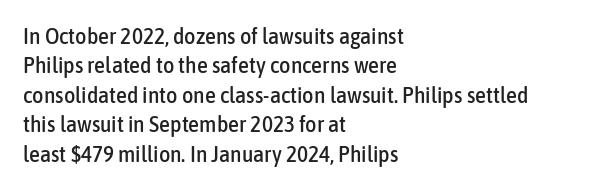
The image shows 22 px text type, upright; set left-aligned, normal line spacing (1.34x), normal letter spacing, not underlined.
